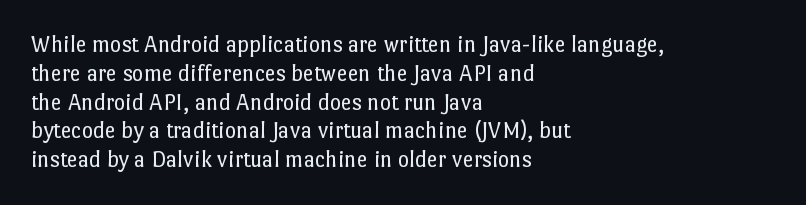
The image shows 24 px text type, upright; set left-aligned, line spacing 1.2x, normal letter spacing, not underlined.
